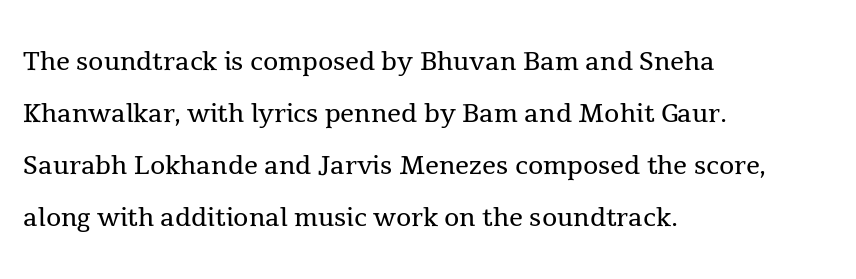
Q: Is the text bold? A: No.
Q: Is the text italic (slanted)? A: No, it is upright.
Q: Is the typeface a serif or a sans-serif typeface? A: Serif.
Q: Is the text underlined? A: No.
Q: How is the paragraph aligned? A: Left-aligned.
Q: Is the spacing between letters normal or unusually wide? A: Normal.
Q: Is the spacing between lines tight, normal or loose? A: Normal.
Q: Width (condensed, normal, or wide)? A: Normal.
Q: x-height? A: Medium.
Q: Monospaced? A: No.
